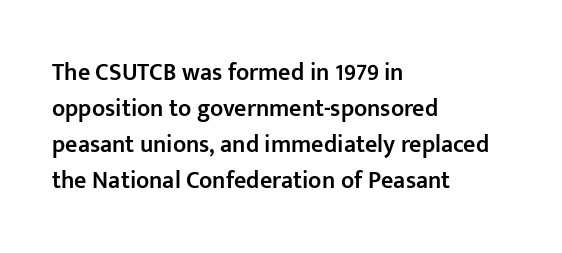
{"italic": "no", "bold": "semi", "underline": "no", "align": "left", "line_spacing": "normal", "line_spacing_ratio": 1.5, "letter_spacing": "normal", "letter_spacing_em": 0.0, "glyph_px": 24}
